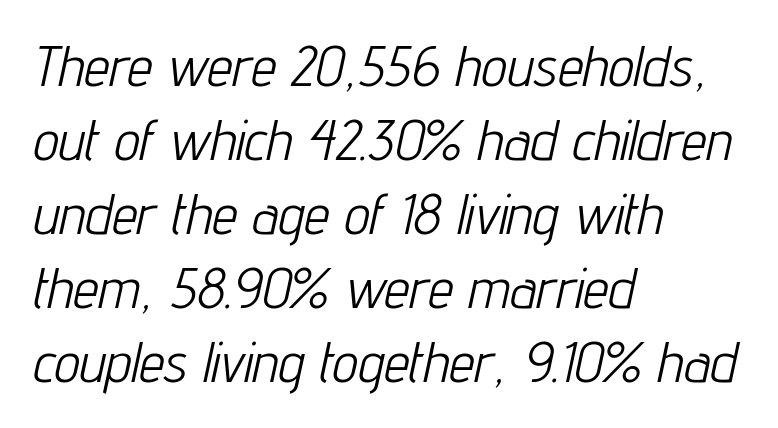
The image shows 57 px light, condensed type, italic (leaning right); set left-aligned, normal line spacing (1.3x), normal letter spacing, not underlined; low stroke contrast and a medium x-height.
